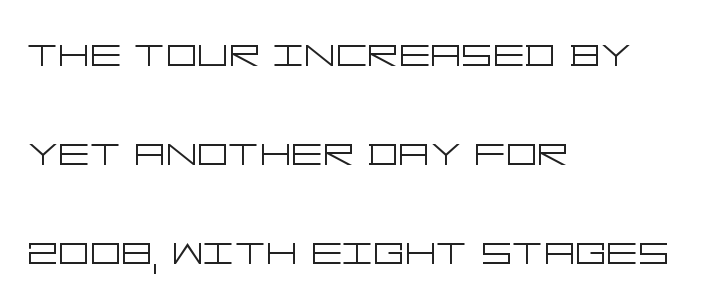
Q: Is the text bold? A: No.
Q: Is the text italic (slanted)? A: No, it is upright.
Q: Is the typeface a serif or a sans-serif typeface? A: Sans-serif.
Q: Is the text underlined? A: No.
Q: How is the paragraph aligned? A: Left-aligned.
Q: Is the spacing between letters normal or unusually wide? A: Normal.
Q: Is the spacing between lines tight, normal or loose? A: Loose.
Q: Width (condensed, normal, or wide)? A: Wide.
Q: Stroke contrast? A: Low.
Q: x-height? A: Large.
